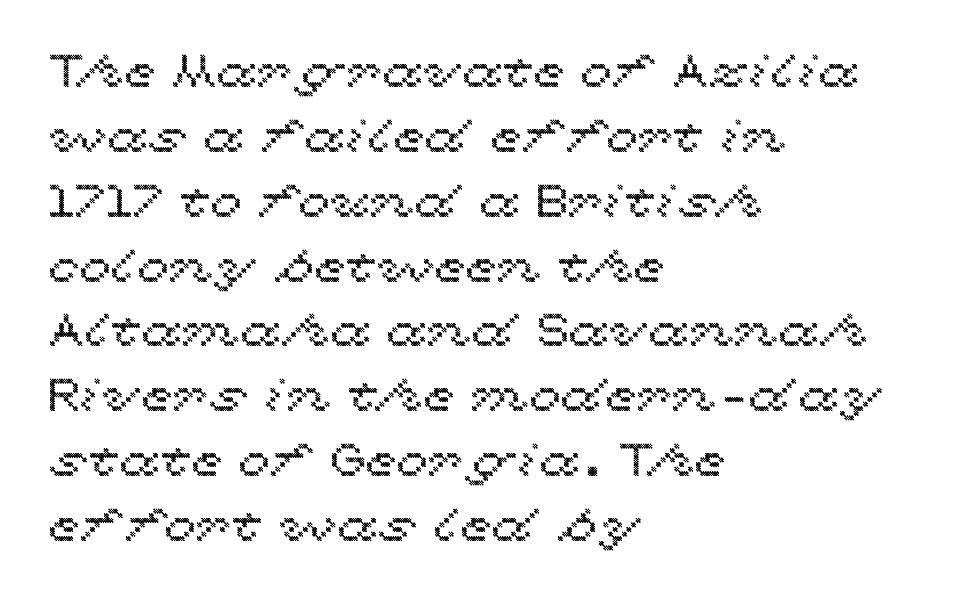
The line texture is even and compact thanks to regular tracking. Line beginnings align vertically; line endings do not. Is there much room between lines? A standard amount, neither cramped nor airy. Varying glyph widths throughout — classic text-font behaviour. The gap between lines stays unmarked.
